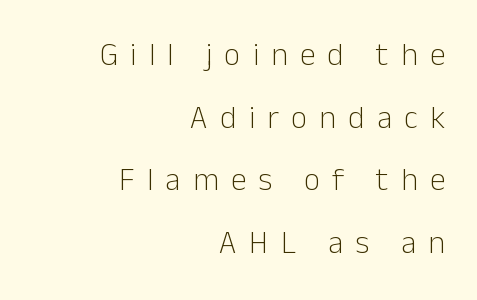
Stroke thickness stays within the range of a standard reading face or lighter. In terms of posture, this sample is upright. Leftover space on each line is placed entirely before the opening word. The passage shown is typeset with a sans-serif family.
